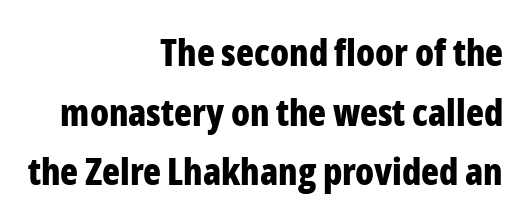
The image shows 37 px bold, condensed sans-serif type, upright; set right-aligned, normal line spacing (1.61x), normal letter spacing, not underlined; low stroke contrast and a medium x-height.
